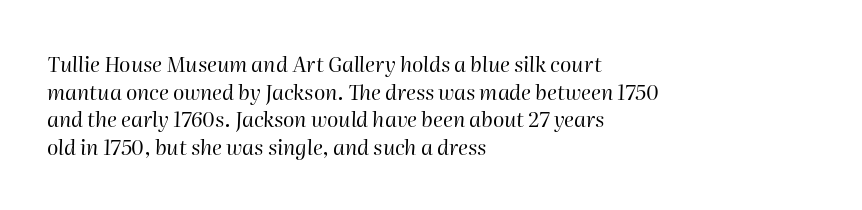
If you drew a line through each stem, it would be angled. Weight: not bold — regular or lighter. The space directly below the letters is spotless. The passage is arranged the way most books set body copy — flush left. Each word holds together tightly as a unit, with standard inter-letter gaps. Is there much room between lines? A standard amount, neither cramped nor airy.
